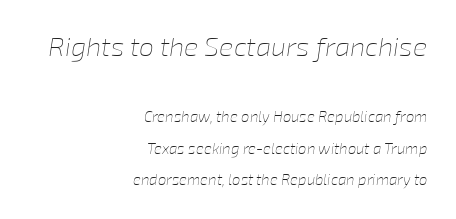
{"italic": "yes", "lean": "right", "slant_degrees": 8, "bold": "no", "underline": "no", "align": "right", "line_spacing": "loose", "line_spacing_ratio": 2.1, "letter_spacing": "normal", "letter_spacing_em": 0.0, "larger_block": "first", "size_ratio": 1.8, "glyph_px": 27}
